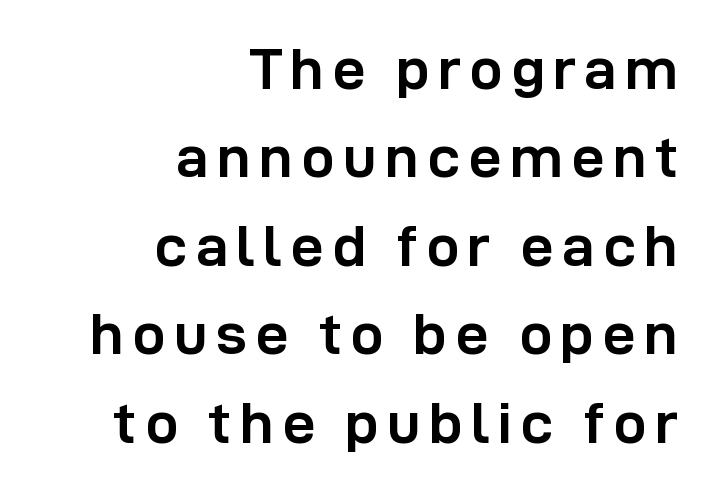
Q: Is the text bold? A: Yes.
Q: Is the text italic (slanted)? A: No, it is upright.
Q: Is the typeface a serif or a sans-serif typeface? A: Sans-serif.
Q: Is the text underlined? A: No.
Q: How is the paragraph aligned? A: Right-aligned.
Q: Is the spacing between lines tight, normal or loose? A: Normal.
Q: Width (condensed, normal, or wide)? A: Normal.
Q: Stroke contrast? A: Low.
Q: x-height? A: Medium.
Q: Monospaced? A: No.
